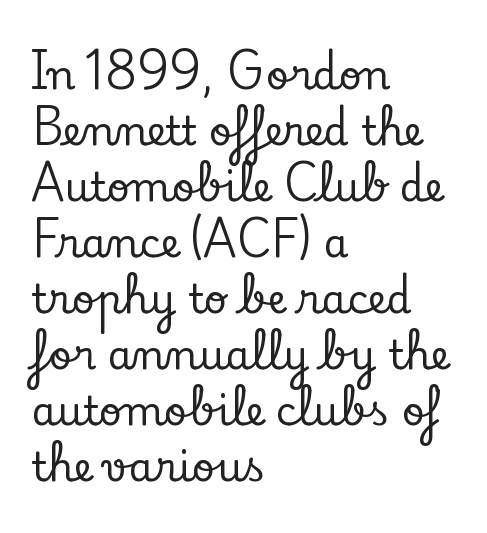
Q: Is the text italic (slanted)? A: No, it is upright.
Q: Is the text underlined? A: No.
Q: How is the paragraph aligned? A: Left-aligned.
Q: Is the spacing between letters normal or unusually wide? A: Normal.
Q: Is the spacing between lines tight, normal or loose? A: Normal.
Q: Width (condensed, normal, or wide)? A: Normal.
Q: Stroke contrast? A: Low.
Q: x-height? A: Small.
Q: Monospaced? A: No.
